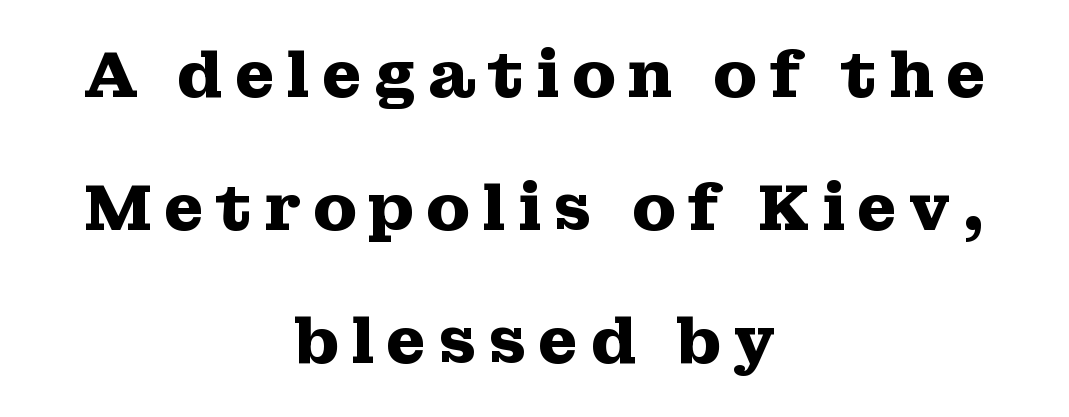
The image shows 65 px heavy, wide serif type, upright; set centered, loose line spacing (2.05x), not underlined; medium stroke contrast and a medium x-height.
